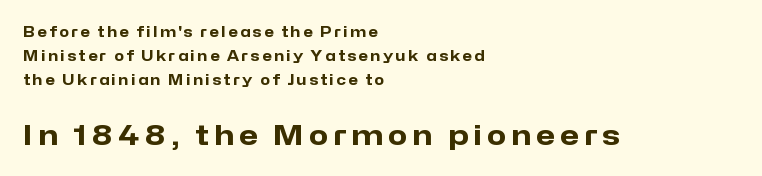
Q: Is the text bold? A: Yes.
Q: Is the text italic (slanted)? A: No, it is upright.
Q: Is the typeface a serif or a sans-serif typeface? A: Sans-serif.
Q: Is the text underlined? A: No.
Q: How is the paragraph aligned? A: Left-aligned.
Q: Which block of text is set in a larger size, the first (top) or the second (bottom)? A: The second (bottom) one.
Q: Width (condensed, normal, or wide)? A: Normal.
Q: Stroke contrast? A: Low.
Q: x-height? A: Medium.
Q: Monospaced? A: No.
